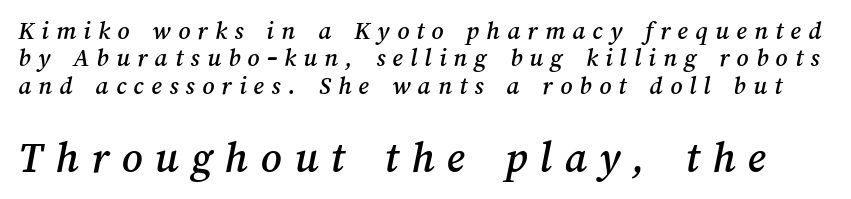
{"width": "normal", "stroke_contrast": "medium", "x_height": "medium", "monospaced": "no", "underline": "no", "line_spacing": "tight", "line_spacing_ratio": 1.05, "letter_spacing": "wide", "letter_spacing_em": 0.28, "larger_block": "second", "size_ratio": 1.73, "glyph_px": 45}
